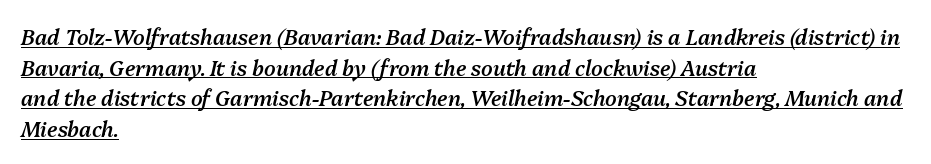
The image shows 21 px text type, italic (leaning right); set left-aligned, normal line spacing (1.46x), normal letter spacing, underlined.
